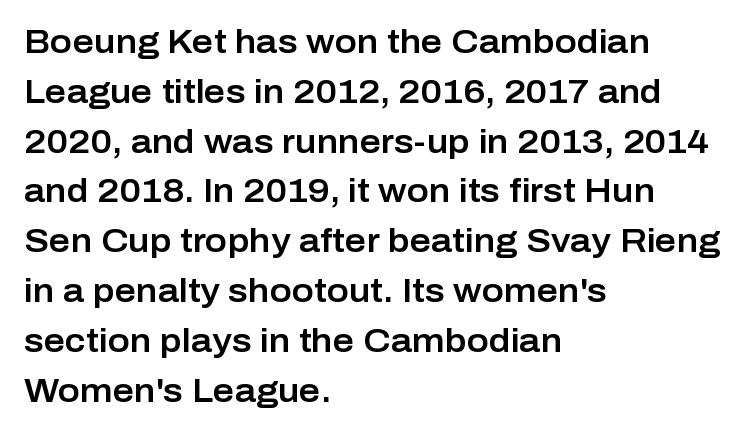
Q: Is the text italic (slanted)? A: No, it is upright.
Q: Is the typeface a serif or a sans-serif typeface? A: Sans-serif.
Q: Is the text underlined? A: No.
Q: How is the paragraph aligned? A: Left-aligned.
Q: Is the spacing between letters normal or unusually wide? A: Normal.
Q: Is the spacing between lines tight, normal or loose? A: Normal.
Q: Width (condensed, normal, or wide)? A: Normal.
Q: Stroke contrast? A: Low.
Q: x-height? A: Medium.
Q: Monospaced? A: No.
